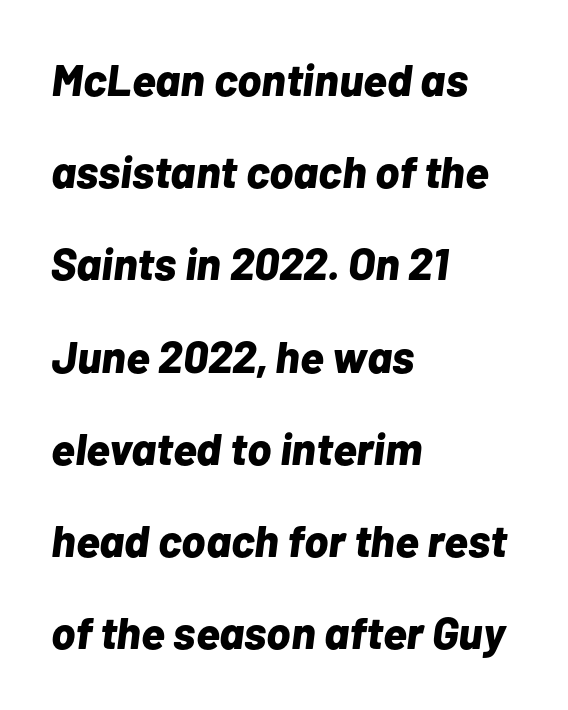
Q: Is the text bold? A: Yes.
Q: Is the text italic (slanted)? A: Yes, it leans right by about 7 degrees.
Q: Is the text underlined? A: No.
Q: How is the paragraph aligned? A: Left-aligned.
Q: Is the spacing between letters normal or unusually wide? A: Normal.
Q: Is the spacing between lines tight, normal or loose? A: Loose.
Q: Width (condensed, normal, or wide)? A: Normal.
Q: Stroke contrast? A: Low.
Q: x-height? A: Medium.
Q: Monospaced? A: No.
